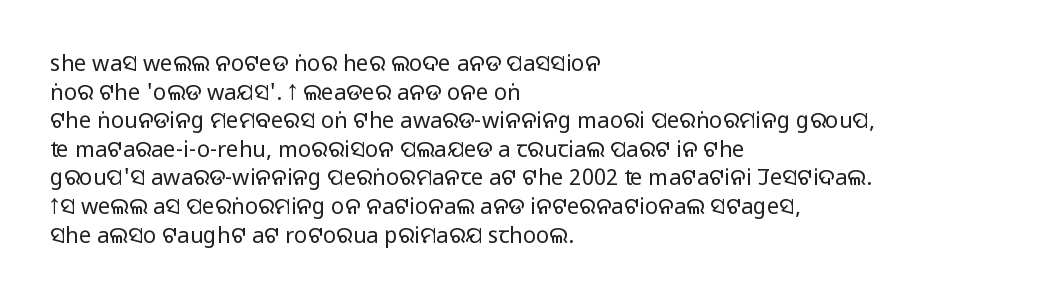
Check the space under the baseline: it is left empty. Characters follow at the spacing the type designer built in. These glyphs show unthickened strokes, regular width or finer. This is the regular roman posture of the typeface. A typesetter would call this leading conventional body-copy spacing. The compositor pushed each line to the left boundary.
